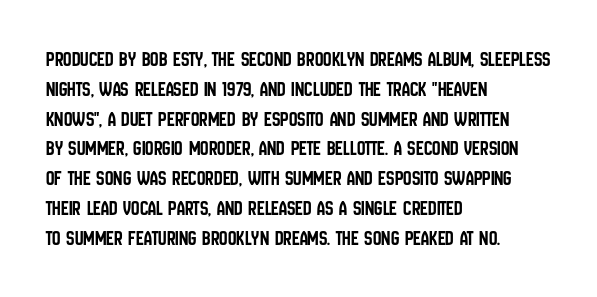
Which margin do the lines hug? The left one — the right edge is uneven. The letters stand upright; this is a roman face. Any mark beneath the type? The region is blank. The space between consecutive lines is moderate. No extra tracking has been applied to these lines.
